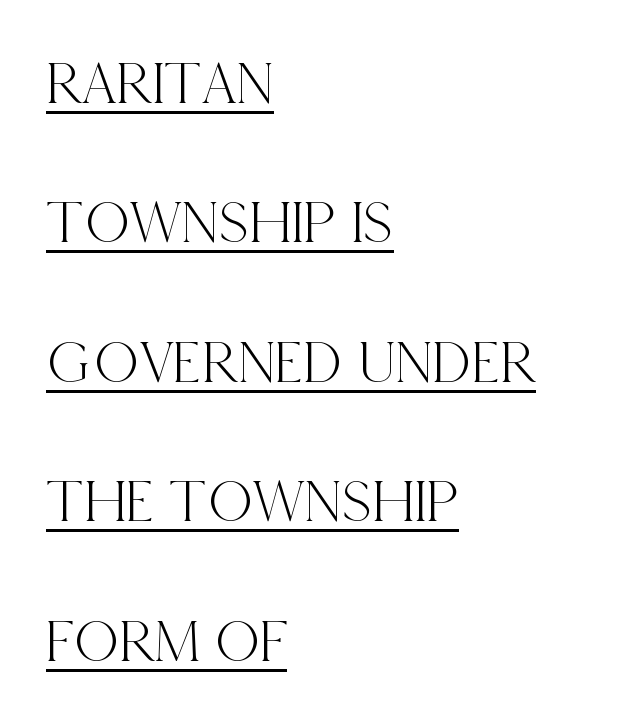
Q: Is the text italic (slanted)? A: No, it is upright.
Q: Is the typeface a serif or a sans-serif typeface? A: Serif.
Q: Is the text underlined? A: Yes.
Q: How is the paragraph aligned? A: Left-aligned.
Q: Is the spacing between letters normal or unusually wide? A: Normal.
Q: Is the spacing between lines tight, normal or loose? A: Loose.
Q: Width (condensed, normal, or wide)? A: Condensed.
Q: x-height? A: Large.
Q: Monospaced? A: No.
